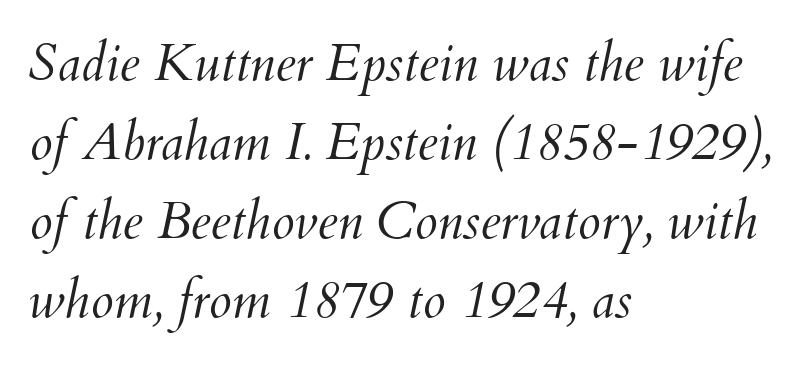
Counters stay open thanks to moderate or lighter strokes. The space beneath each line is pristine and unruled. Short note: letters normally spaced. There's an unmistakable incline to the writing here. Whoever set this chose a conventional vertical rhythm.
